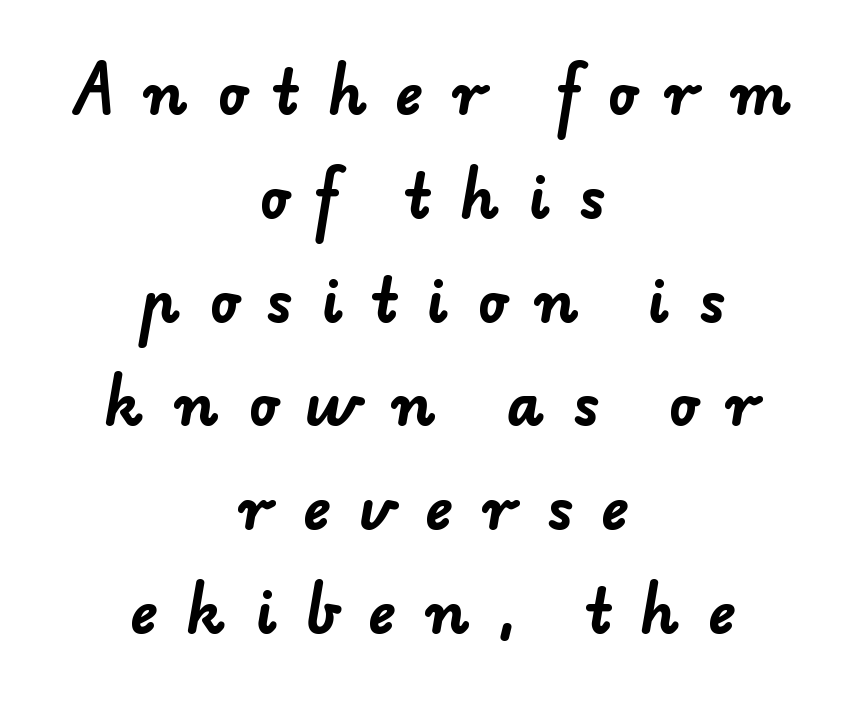
{"serif": "no", "bold": "yes", "weight": "bold", "width": "normal", "stroke_contrast": "low", "x_height": "small", "monospaced": "no", "underline": "no", "align": "center", "line_spacing_ratio": 1.79, "letter_spacing": "wide", "letter_spacing_em": 0.5, "glyph_px": 58}
